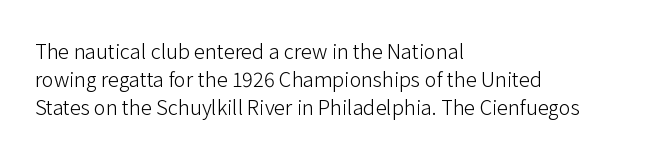
Nobody drew a line under any word here. When letters stand straight like this, we call the style roman or upright. The lines sit at an ordinary, default distance from one another. Summary of weight: not heavy and not bold.
